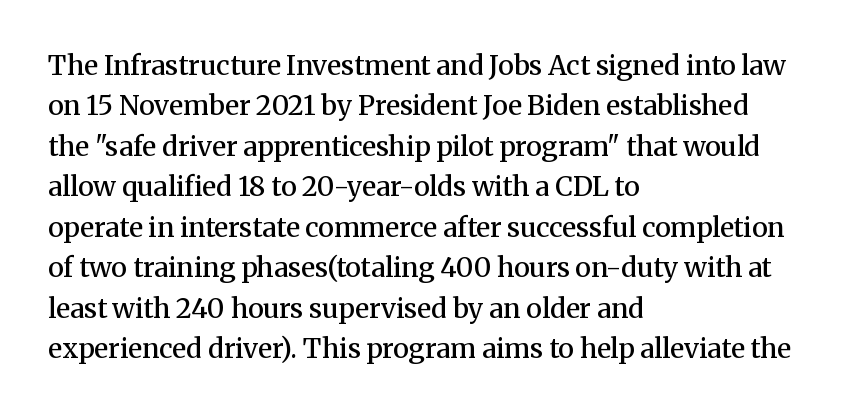
The image shows 27 px text type, upright; set left-aligned, normal line spacing (1.5x), normal letter spacing, not underlined.
